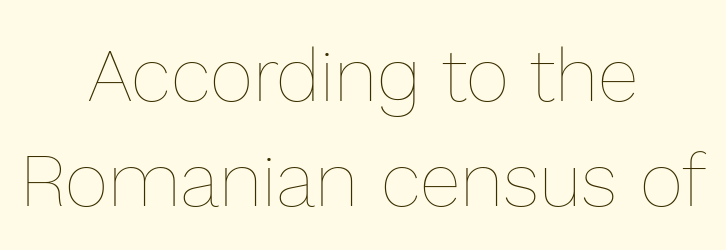
Q: Is the text bold? A: No.
Q: Is the text italic (slanted)? A: No, it is upright.
Q: Is the text underlined? A: No.
Q: How is the paragraph aligned? A: Centered.
Q: Is the spacing between letters normal or unusually wide? A: Normal.
Q: Is the spacing between lines tight, normal or loose? A: Normal.
Q: Width (condensed, normal, or wide)? A: Normal.
Q: x-height? A: Medium.
Q: Monospaced? A: No.
